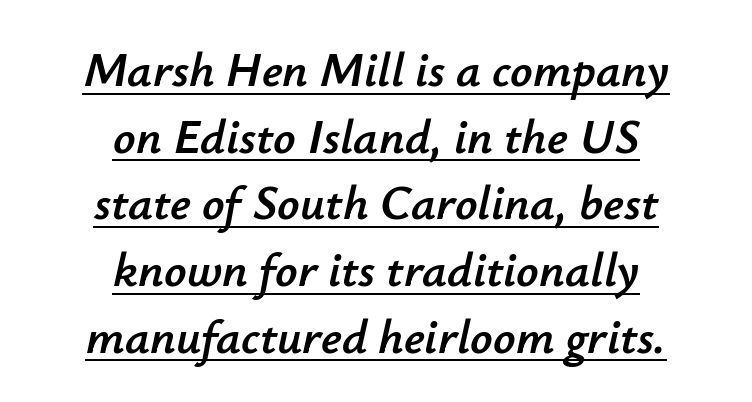
The image shows 49 px text type, italic (leaning right); set centered, normal line spacing (1.36x), normal letter spacing, underlined; low stroke contrast and a small x-height.
